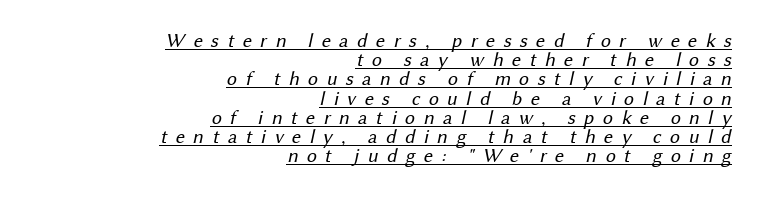
{"bold": "no", "underline": "yes", "align": "right", "line_spacing": "tight", "line_spacing_ratio": 0.96, "letter_spacing": "wide", "letter_spacing_em": 0.42, "glyph_px": 20}
